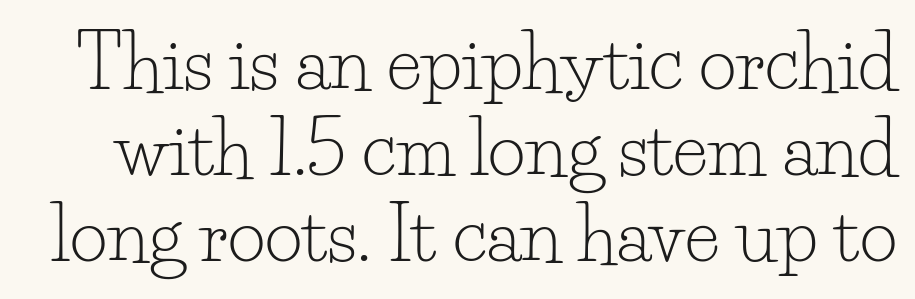
The image shows 73 px light serif type, upright; set line spacing 1.18x, normal letter spacing, not underlined; low stroke contrast and a small x-height.
